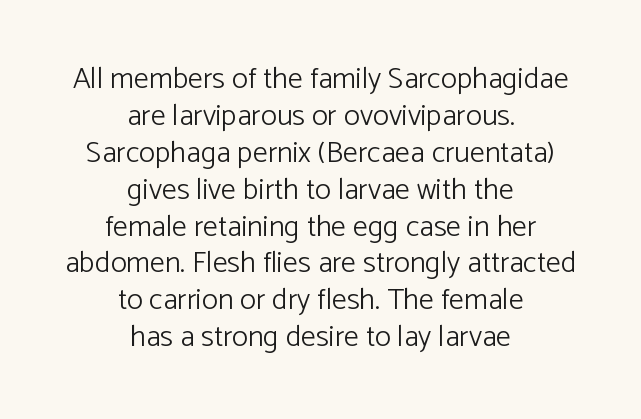
Q: Is the text bold? A: No.
Q: Is the text italic (slanted)? A: No, it is upright.
Q: Is the typeface a serif or a sans-serif typeface? A: Sans-serif.
Q: Is the text underlined? A: No.
Q: How is the paragraph aligned? A: Centered.
Q: Is the spacing between letters normal or unusually wide? A: Normal.
Q: Width (condensed, normal, or wide)? A: Normal.
Q: Stroke contrast? A: Low.
Q: x-height? A: Medium.
Q: Monospaced? A: No.
